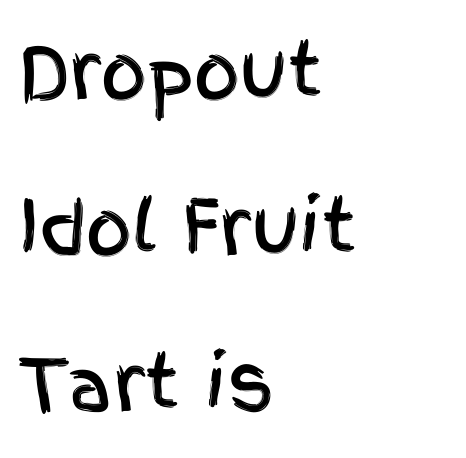
{"serif": "no", "italic": "no", "width": "condensed", "x_height": "large", "monospaced": "no", "underline": "no", "align": "left", "line_spacing": "loose", "line_spacing_ratio": 2.17, "letter_spacing": "normal", "letter_spacing_em": 0.0, "glyph_px": 72}
